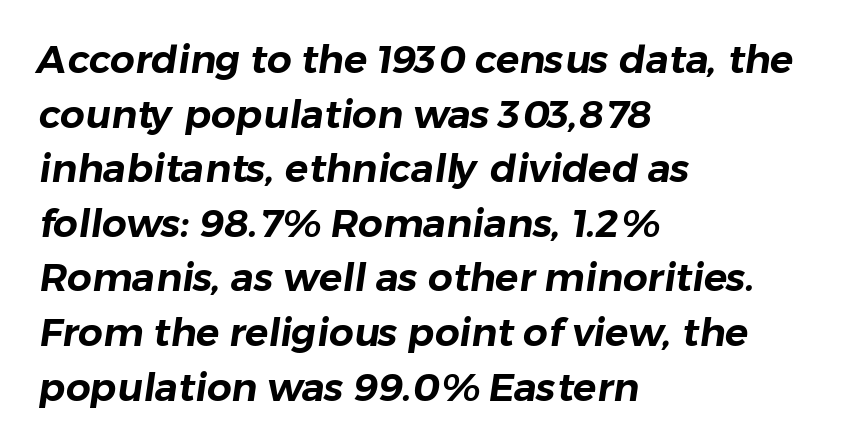
{"serif": "no", "width": "normal", "stroke_contrast": "low", "x_height": "medium", "monospaced": "no", "underline": "no", "align": "left", "line_spacing": "normal", "line_spacing_ratio": 1.4, "letter_spacing": "normal", "letter_spacing_em": 0.0, "glyph_px": 39}
